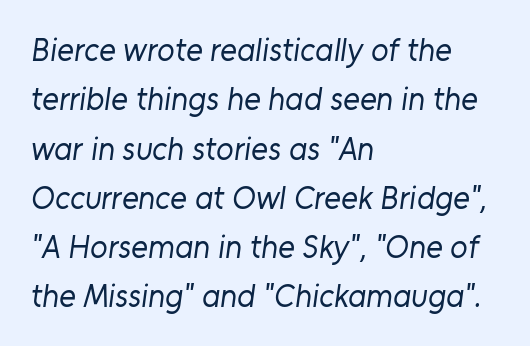
Q: Is the text bold? A: No.
Q: Is the typeface a serif or a sans-serif typeface? A: Sans-serif.
Q: Is the text underlined? A: No.
Q: How is the paragraph aligned? A: Left-aligned.
Q: Is the spacing between letters normal or unusually wide? A: Normal.
Q: Is the spacing between lines tight, normal or loose? A: Normal.
Q: Width (condensed, normal, or wide)? A: Normal.
Q: Stroke contrast? A: Low.
Q: x-height? A: Medium.
Q: Monospaced? A: No.
